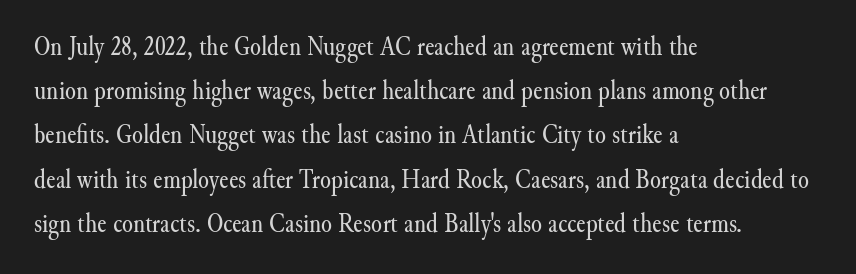
{"serif": "yes", "italic": "no", "bold": "no", "weight": "regular", "width": "normal", "stroke_contrast": "medium", "x_height": "small", "monospaced": "no", "underline": "no", "align": "left", "line_spacing": "normal", "line_spacing_ratio": 1.58, "letter_spacing": "normal", "letter_spacing_em": 0.0, "glyph_px": 28}
